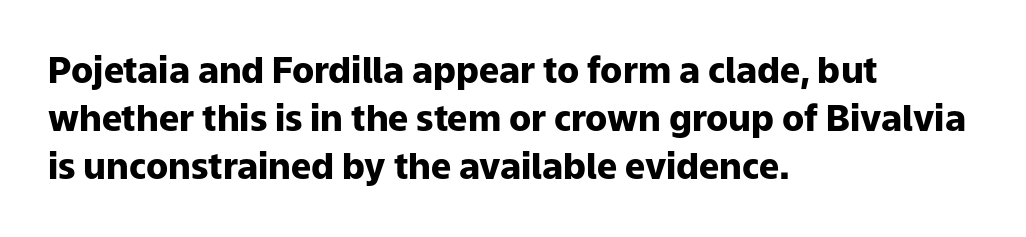
{"serif": "no", "italic": "no", "bold": "yes", "weight": "heavy", "width": "normal", "stroke_contrast": "low", "x_height": "medium", "monospaced": "no", "underline": "no", "align": "left", "line_spacing": "normal", "line_spacing_ratio": 1.34, "letter_spacing": "normal", "letter_spacing_em": 0.0, "glyph_px": 36}
